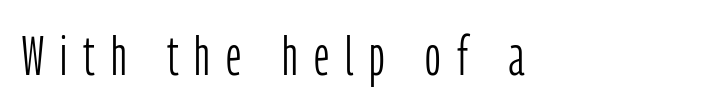
A typesetter would call this proportional, since set widths differ per character. Ascenders rise straight up at ninety degrees. You could only call the tracking loose — the letters float apart. In terms of letterform style, serifs are entirely absent. These glyphs show unthickened strokes, regular width or finer.
